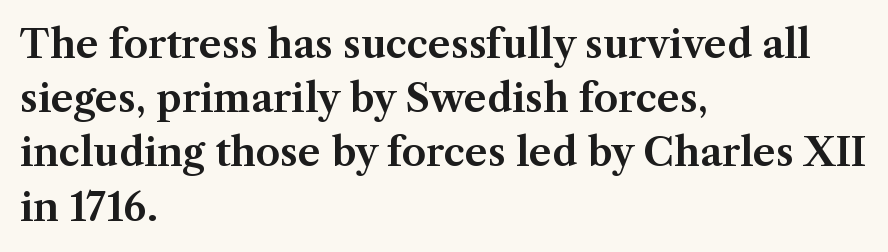
Q: Is the text italic (slanted)? A: No, it is upright.
Q: Is the typeface a serif or a sans-serif typeface? A: Serif.
Q: Is the text underlined? A: No.
Q: How is the paragraph aligned? A: Left-aligned.
Q: Is the spacing between letters normal or unusually wide? A: Normal.
Q: Is the spacing between lines tight, normal or loose? A: Normal.
Q: Width (condensed, normal, or wide)? A: Normal.
Q: Stroke contrast? A: Medium.
Q: x-height? A: Medium.
Q: Monospaced? A: No.
